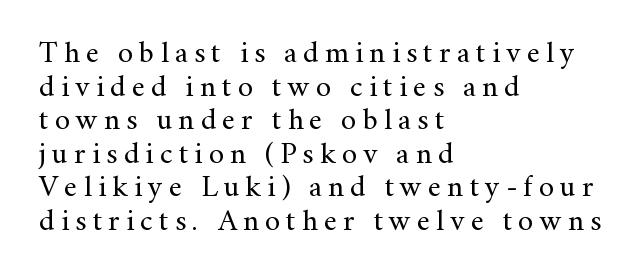
The image shows 30 px regular-weight serif type, upright; set left-aligned, tight line spacing (1.12x), unusually wide letter spacing (+0.21 em), not underlined; medium stroke contrast and a small x-height.
